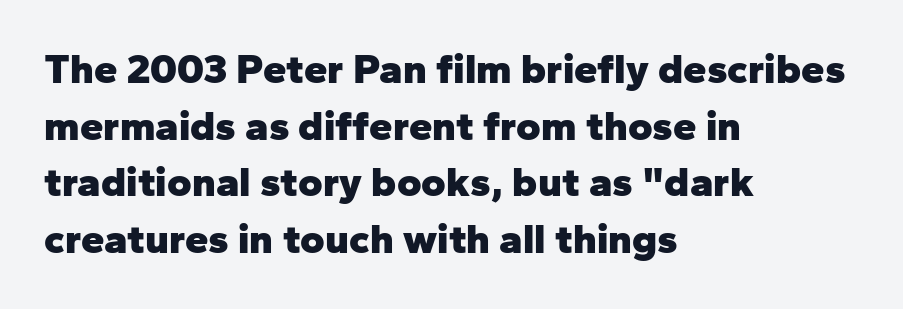
The letters advance in unequal steps, a hallmark of proportional type. The line texture is even and compact thanks to regular tracking. If you measured baseline to baseline, you'd find a middling distance. It's the straight-up-and-down kind of type. I'd describe the lettering as bold — thick and assertive. The space beneath each line is pristine and unruled.
